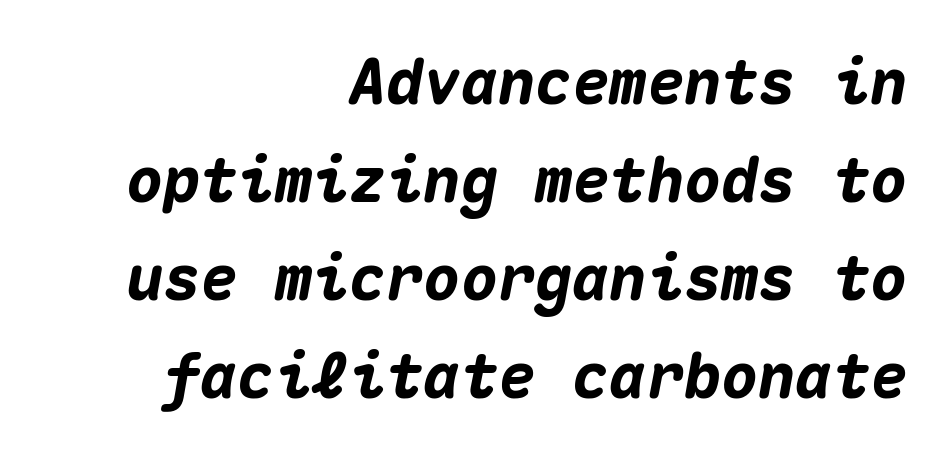
Q: Is the text bold? A: Yes.
Q: Is the text italic (slanted)? A: Yes, it leans right by about 10 degrees.
Q: Is the text underlined? A: No.
Q: How is the paragraph aligned? A: Right-aligned.
Q: Is the spacing between letters normal or unusually wide? A: Normal.
Q: Is the spacing between lines tight, normal or loose? A: Normal.
Q: Width (condensed, normal, or wide)? A: Normal.
Q: Stroke contrast? A: Medium.
Q: x-height? A: Medium.
Q: Monospaced? A: Yes.
